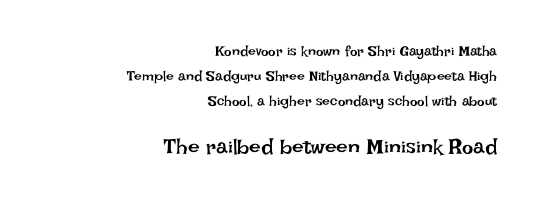
{"italic": "no", "bold": "no", "underline": "no", "align": "right", "line_spacing_ratio": 1.8, "letter_spacing": "normal", "letter_spacing_em": 0.0, "larger_block": "second", "size_ratio": 1.5, "glyph_px": 21}
